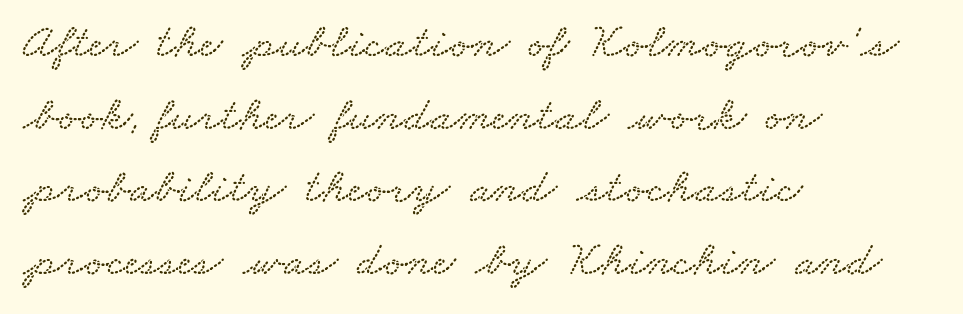
The image shows 49 px wide type; set left-aligned, normal line spacing (1.48x), normal letter spacing, not underlined; low stroke contrast and a small x-height.
